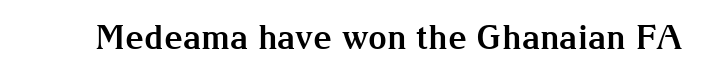
Strokes here are thick enough to call this a true bold. Posture: straight, roman, zero tilt. Characters follow at the spacing the type designer built in. Is this a fixed-width face? No — the glyphs have proportional, varying widths.
